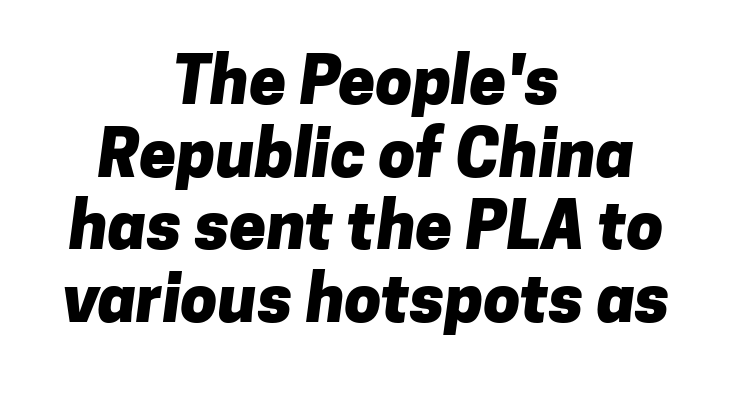
The space directly below the letters is spotless. Serif or sans? Sans — the stroke terminals are bare. The type is set solid horizontally, with unmodified tracking. Compared with typical paragraphs, the rows here are closer together.
